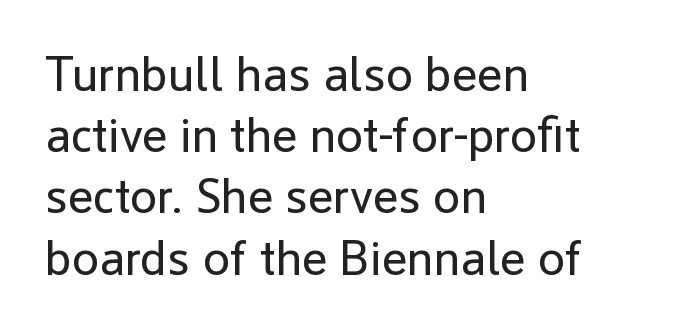
{"serif": "no", "italic": "no", "bold": "no", "weight": "regular", "width": "normal", "stroke_contrast": "low", "x_height": "medium", "monospaced": "no", "underline": "no", "align": "left", "line_spacing": "normal", "line_spacing_ratio": 1.25, "letter_spacing": "normal", "letter_spacing_em": 0.0, "glyph_px": 49}
